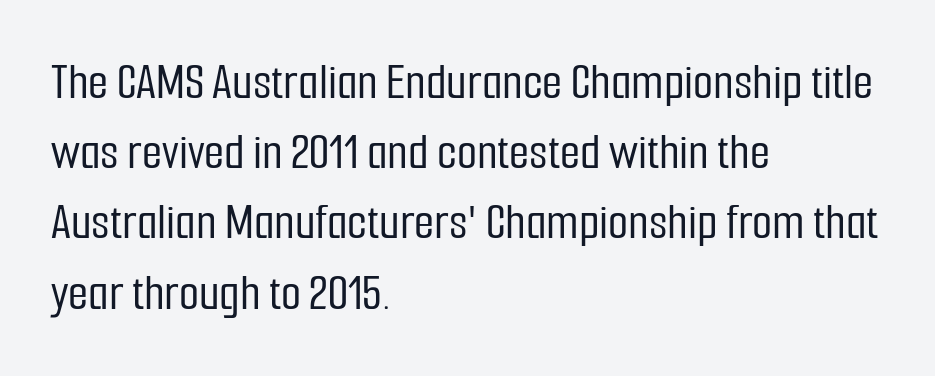
The image shows 52 px condensed sans-serif type, upright; set left-aligned, normal line spacing (1.35x), normal letter spacing, not underlined; low stroke contrast and a medium x-height.
